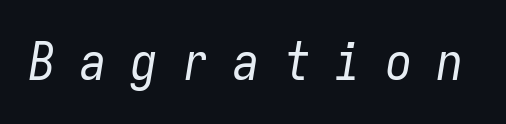
Q: Is the text bold? A: No.
Q: Is the text italic (slanted)? A: Yes, it leans right by about 9 degrees.
Q: Is the text underlined? A: No.
Q: Is the spacing between letters normal or unusually wide? A: Unusually wide.
Q: Width (condensed, normal, or wide)? A: Condensed.
Q: Stroke contrast? A: Low.
Q: x-height? A: Medium.
Q: Monospaced? A: Yes.
